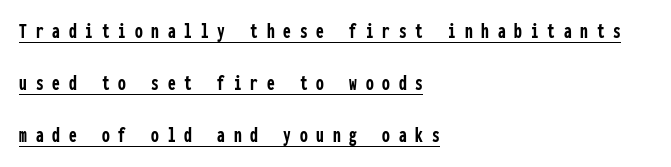
The image shows 22 px bold type, upright; set left-aligned, loose line spacing (2.37x), unusually wide letter spacing (+0.4 em), underlined.
